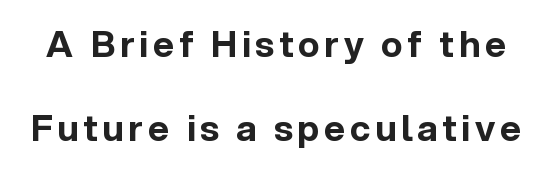
The image shows 36 px bold sans-serif type, upright; set loose line spacing (2.32x), not underlined; a medium x-height.
